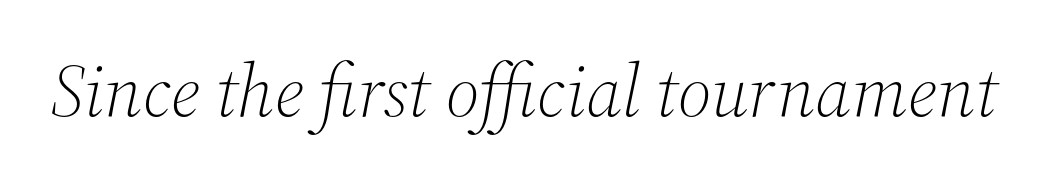
The image shows 74 px light serif type, italic (leaning right); set normal letter spacing, not underlined; medium stroke contrast and a medium x-height.
